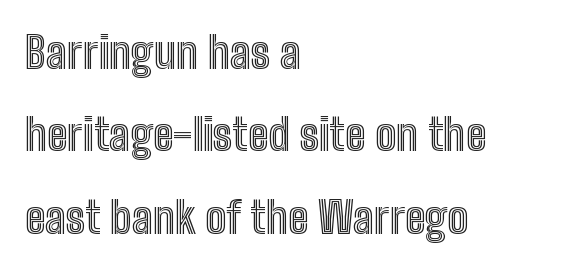
The image shows 44 px condensed type, upright; set left-aligned, line spacing 1.87x, normal letter spacing, not underlined; a medium x-height.
